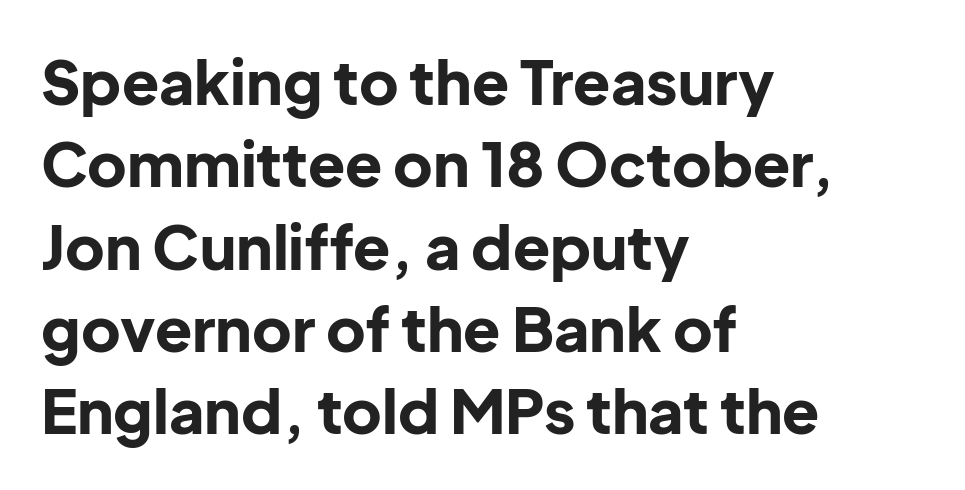
{"serif": "no", "italic": "no", "bold": "yes", "weight": "bold", "width": "normal", "stroke_contrast": "low", "x_height": "medium", "monospaced": "no", "underline": "no", "align": "left", "line_spacing": "normal", "line_spacing_ratio": 1.35, "letter_spacing": "normal", "letter_spacing_em": 0.0, "glyph_px": 61}
